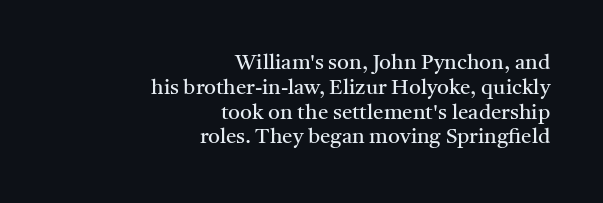
{"italic": "no", "bold": "no", "underline": "no", "align": "right", "line_spacing_ratio": 1.18, "letter_spacing": "normal", "letter_spacing_em": 0.0, "glyph_px": 21}
